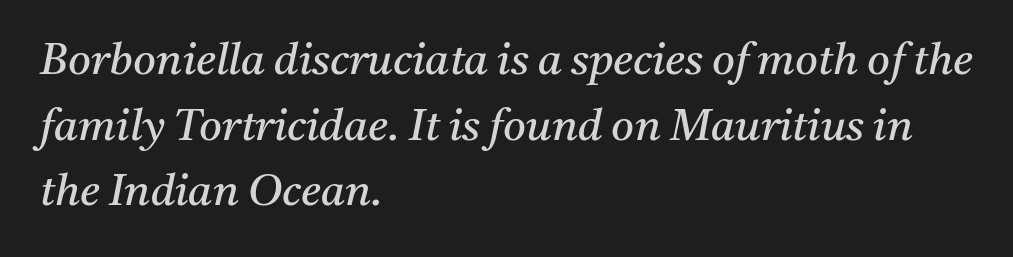
Compared with a typical body face, this is equally light or lighter still. A serif font was chosen for this passage. Line spacing here is normal. You could call the tracking neutral — neither tight nor loose. Varying glyph widths throughout — classic text-font behaviour. The setting favours the left margin, as ordinary paragraphs usually do.
